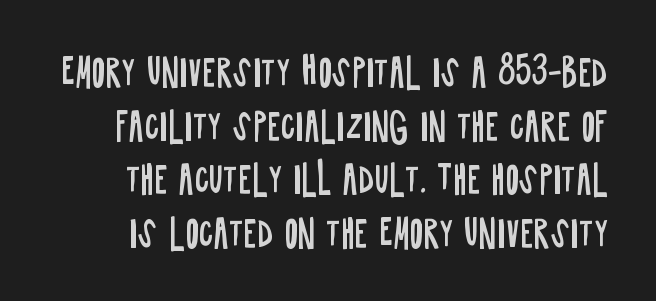
{"serif": "no", "italic": "no", "bold": "no", "weight": "regular", "width": "condensed", "stroke_contrast": "low", "x_height": "large", "monospaced": "no", "underline": "no", "line_spacing": "normal", "line_spacing_ratio": 1.49, "letter_spacing": "normal", "letter_spacing_em": 0.0, "glyph_px": 36}
